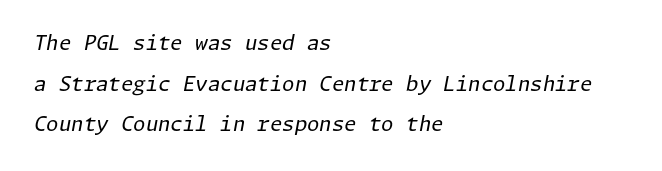
{"italic": "yes", "lean": "right", "slant_degrees": 11, "bold": "no", "underline": "no", "align": "left", "line_spacing": "loose", "line_spacing_ratio": 2.03, "letter_spacing": "normal", "letter_spacing_em": 0.0, "glyph_px": 20}
